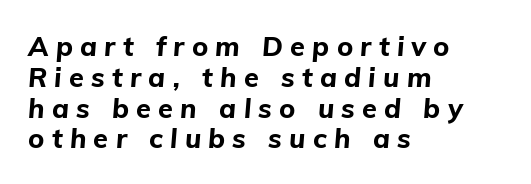
Descenders hang freely into open space. A typesetter would mark this as italic. The typesetter chose a ragged-right arrangement here. Cramped leading. Students, this is bold: see how much ink each stroke carries. Each word looks stretched out because of the extra space between its letters.
